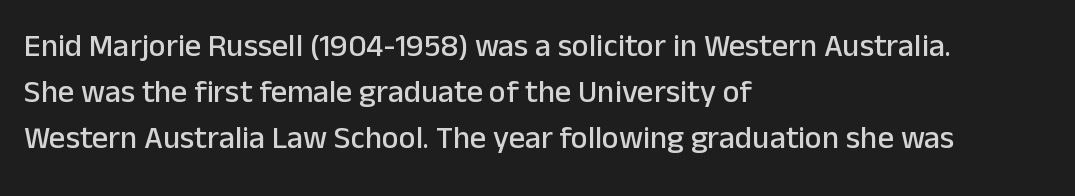
If you measured baseline to baseline, you'd find a middling distance. Characters remain perfectly vertical along every line. The text was rendered using a sans face with plain stroke endings. Is this a fixed-width face? No — the glyphs have proportional, varying widths. The specimen omits any rule beneath the text block's lines.
